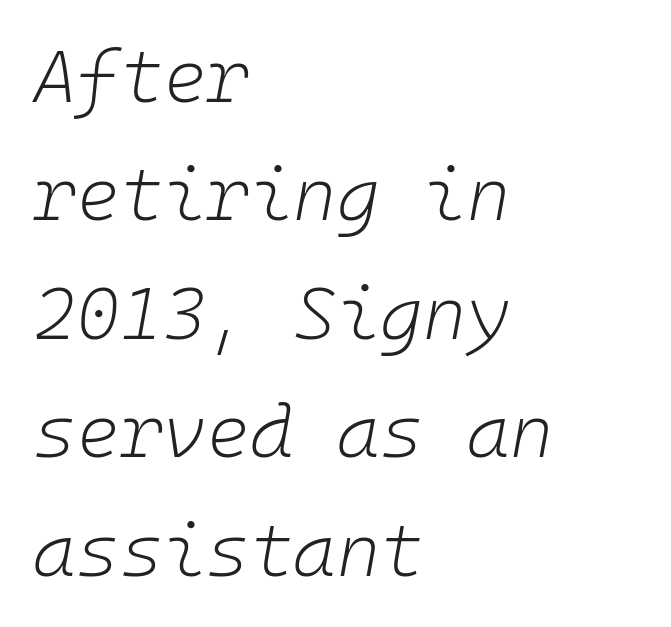
Q: Is the text bold? A: No.
Q: Is the text italic (slanted)? A: Yes, it leans right by about 10 degrees.
Q: Is the text underlined? A: No.
Q: How is the paragraph aligned? A: Left-aligned.
Q: Is the spacing between letters normal or unusually wide? A: Normal.
Q: Is the spacing between lines tight, normal or loose? A: Normal.
Q: Width (condensed, normal, or wide)? A: Normal.
Q: Stroke contrast? A: Low.
Q: x-height? A: Medium.
Q: Monospaced? A: Yes.
